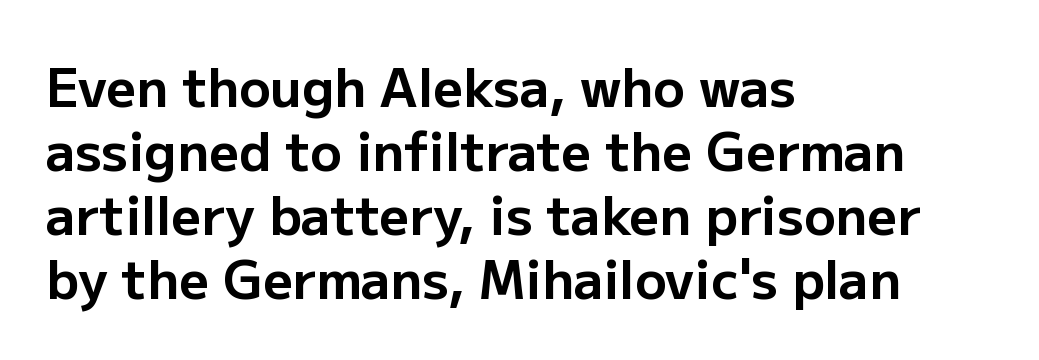
Q: Is the text bold? A: Yes.
Q: Is the text italic (slanted)? A: No, it is upright.
Q: Is the typeface a serif or a sans-serif typeface? A: Sans-serif.
Q: Is the text underlined? A: No.
Q: How is the paragraph aligned? A: Left-aligned.
Q: Is the spacing between letters normal or unusually wide? A: Normal.
Q: Width (condensed, normal, or wide)? A: Normal.
Q: Stroke contrast? A: Low.
Q: x-height? A: Medium.
Q: Monospaced? A: No.
